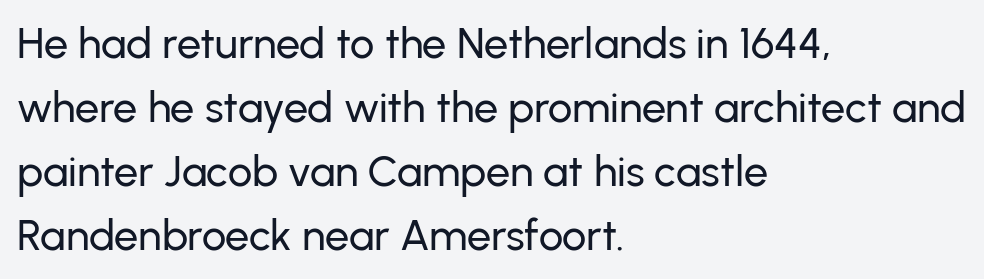
If you drew a line through each stem, it would be perfectly vertical. Vertical spacing — default. The horizontal fit of the characters is conventional and even. The glyphs are unaccompanied by any horizontal stroke below them. These lines are rendered in a variable-pitch font.
